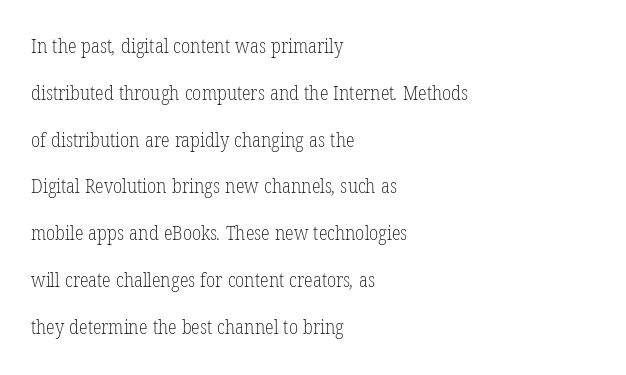
The image shows 20 px text type; set left-aligned, loose line spacing (2.34x), normal letter spacing, not underlined.
